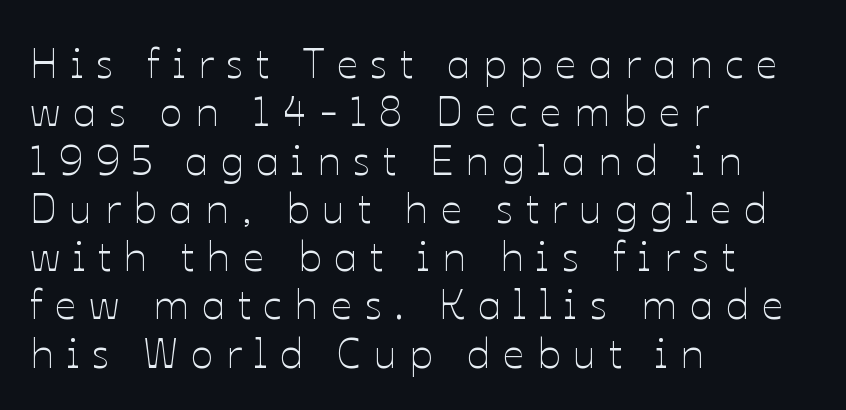
Someone cranked the tracking dial way up on this one. Compared with typical paragraphs, the rows here are closer together. Where is the straight margin? On the left. The string is rendered with underlining switched off.
